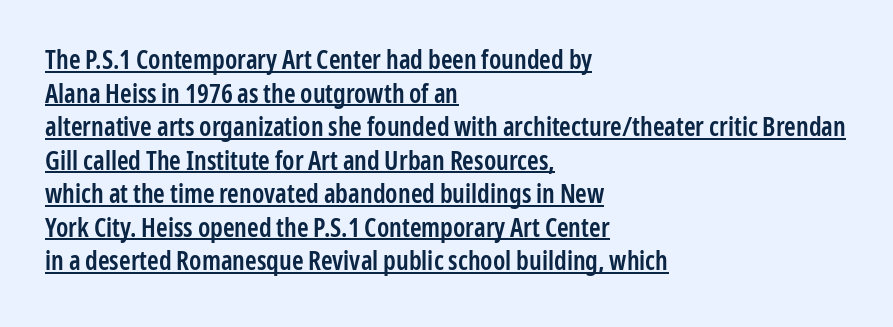
The image shows 26 px text type, upright; set left-aligned, normal line spacing (1.29x), normal letter spacing, underlined.
